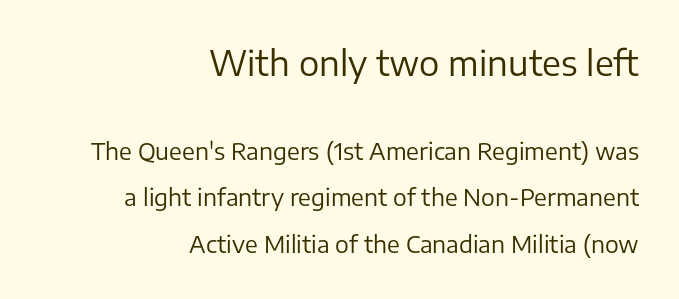
These lines keep a tight, regular rhythm from letter to letter. Is the stroke heavy? The answer is a plain regular-or-lighter. Bare-footed words on every line. Italic: no, the glyphs are upright roman. Is the lower block the larger one? No — the upper block carries the bigger type. The space between consecutive lines is lavish.
